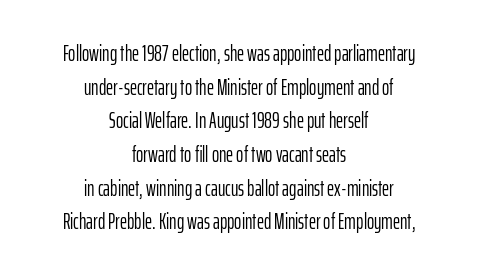
This reads as an unemphasized weight, regular at the heaviest. In CSS terms this would be text-align: center. The font's upright variant was chosen for this text. Regarding leading, the lines here are spaced in the standard way. The letterforms sit shoulder to shoulder at normal distance. A bare baseline throughout the passage.
